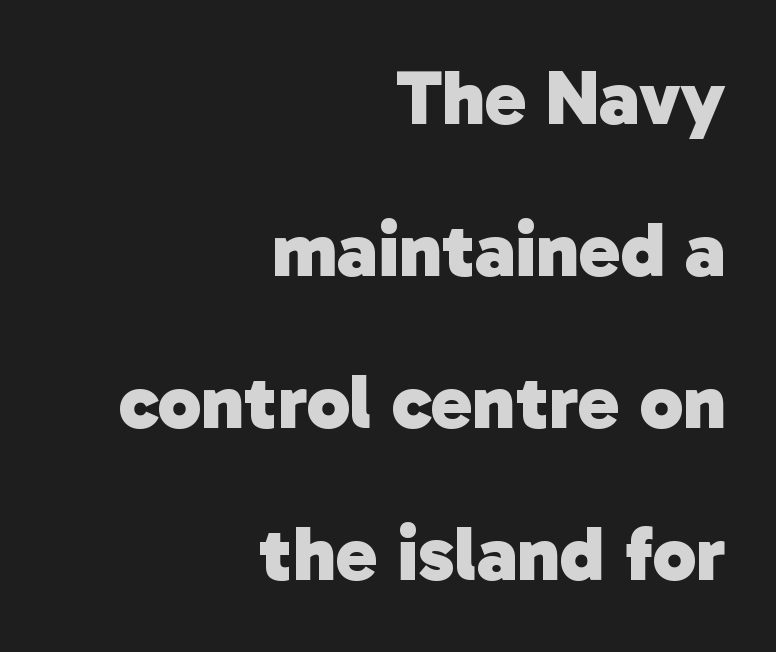
Nope, no serifs anywhere on these letters. Words float on clear page, feet unadorned. Default kerning and tracking; the words read as compact shapes. The passage shown stacks its lines with a broad gap. Bold? Absolutely — the strokes are thick and heavy. Line endings align vertically; line beginnings do not.
